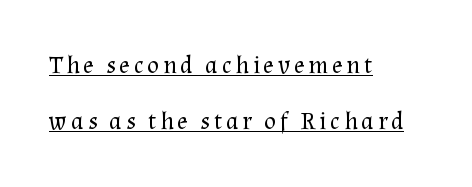
The strokes are not fattened; the text isn't bold. Which margin do the lines hug? The left one — the right edge is uneven. The sample's only ornament is a line tracing under the words. Do the letters lean? They stand straight. Honestly, the rows look like they've been pulled way apart.
